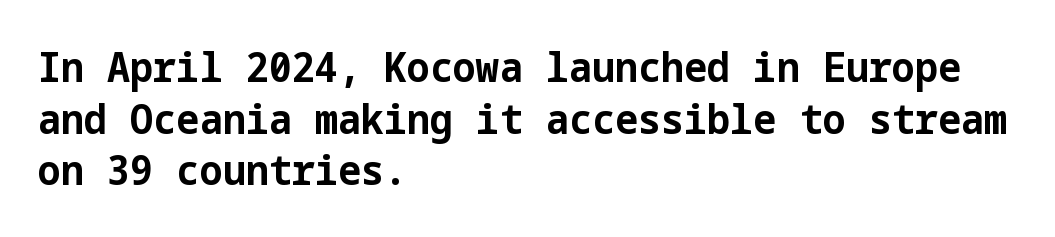
The image shows 41 px bold sans-serif type, upright; set left-aligned, normal line spacing (1.26x), normal letter spacing, not underlined; low stroke contrast and a medium x-height.
